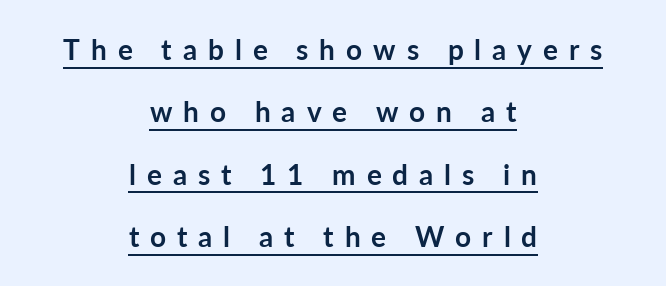
A continuous stroke trails under the words, as in a hyperlink. Looks like regular typesetting: each glyph gets only the width it needs. The typography opts for an upright posture over an oblique one. This block would shrink considerably if given ordinary leading; it's expanded now. The letters are bold, with thick, heavy strokes.
